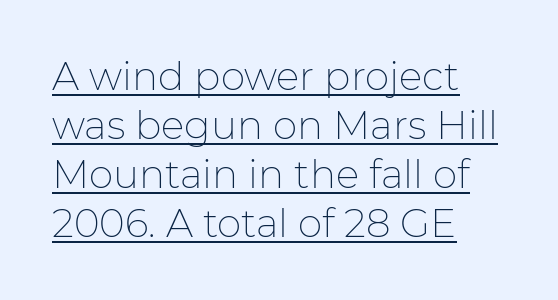
{"serif": "no", "italic": "no", "bold": "no", "weight": "thin", "width": "normal", "stroke_contrast": "low", "x_height": "medium", "monospaced": "no", "underline": "yes", "align": "left", "line_spacing": "normal", "line_spacing_ratio": 1.26, "letter_spacing": "normal", "letter_spacing_em": 0.0, "glyph_px": 39}
